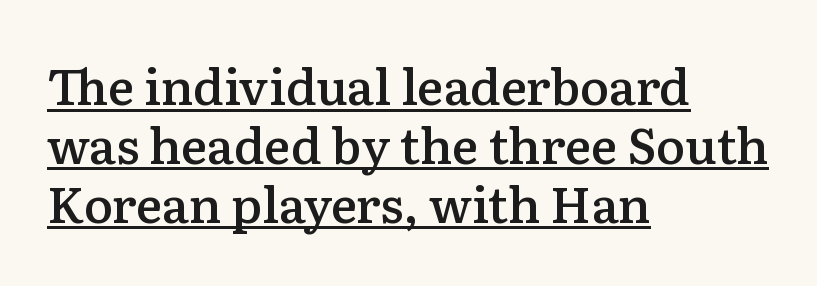
The image shows 49 px semibold serif type, upright; set left-aligned, line spacing 1.2x, normal letter spacing, underlined; low stroke contrast and a medium x-height.
